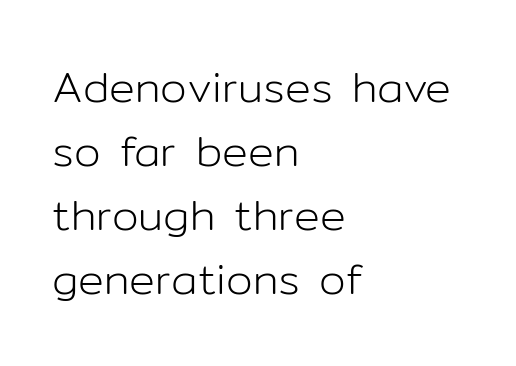
{"serif": "no", "italic": "no", "bold": "no", "weight": "light", "width": "normal", "stroke_contrast": "low", "x_height": "medium", "monospaced": "no", "underline": "no", "align": "left", "line_spacing": "normal", "line_spacing_ratio": 1.49, "letter_spacing": "normal", "letter_spacing_em": 0.0, "glyph_px": 43}
